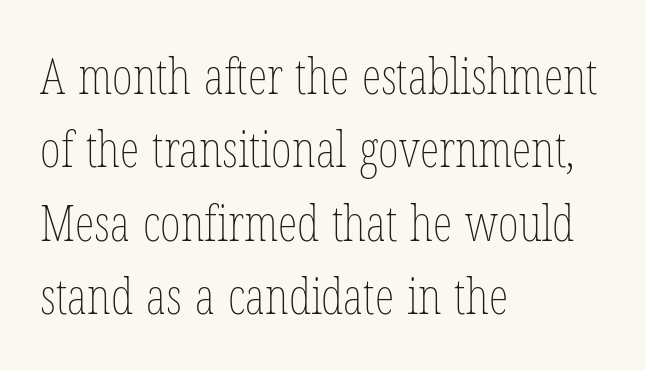
The image shows 50 px thin, condensed type, upright; set left-aligned, normal line spacing (1.47x), normal letter spacing, not underlined; low stroke contrast and a medium x-height.
